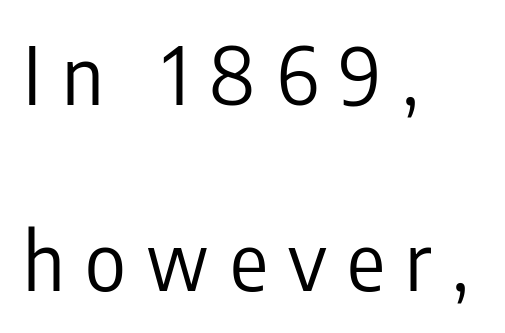
The image shows 79 px regular-weight, condensed sans-serif type, upright; set left-aligned, loose line spacing (2.36x), unusually wide letter spacing (+0.26 em), not underlined; low stroke contrast and a medium x-height.
